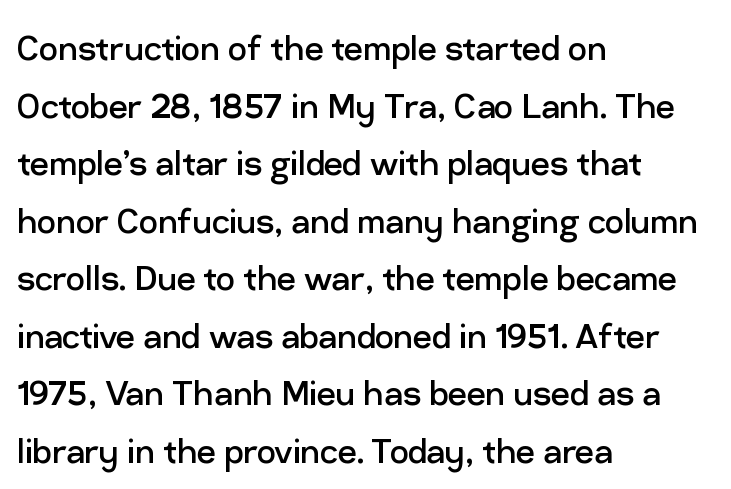
The image shows 42 px regular-weight sans-serif type, upright; set left-aligned, normal line spacing (1.37x), normal letter spacing, not underlined; low stroke contrast and a medium x-height.
